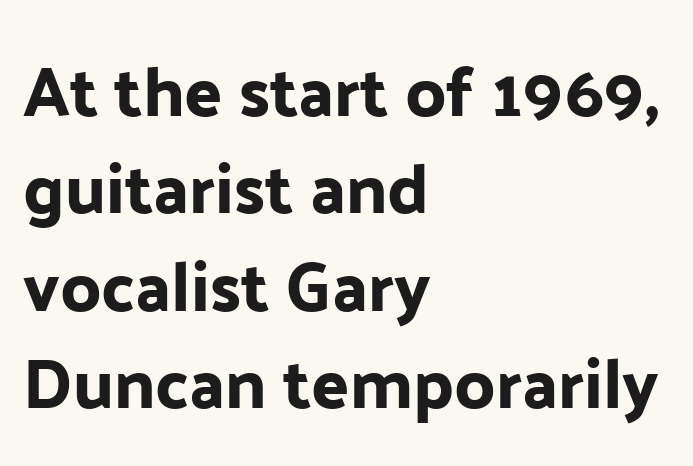
Beneath every word, the page is bare. Each letter keeps its own natural width here, so spacing adapts to shape. This is sans-serif lettering, the kind often seen on screens and signage. Quick note: interline space is typical.
